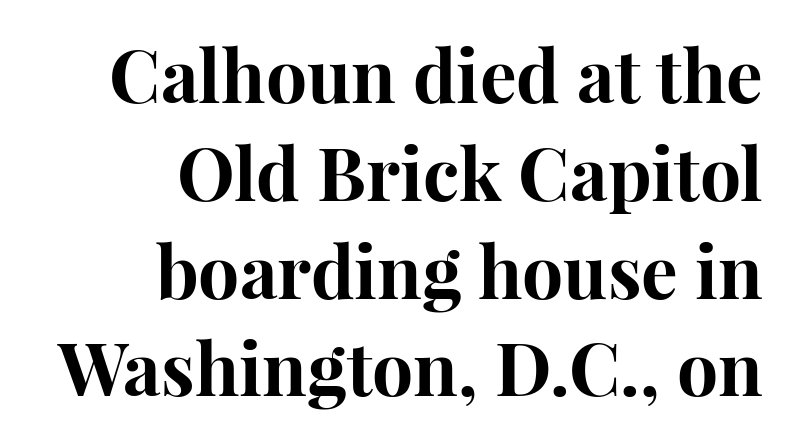
The rendering keeps characters at their native spacing. The font family rendered here belongs to the serif group. Style check: upright. Underlining? Definitely not there.
